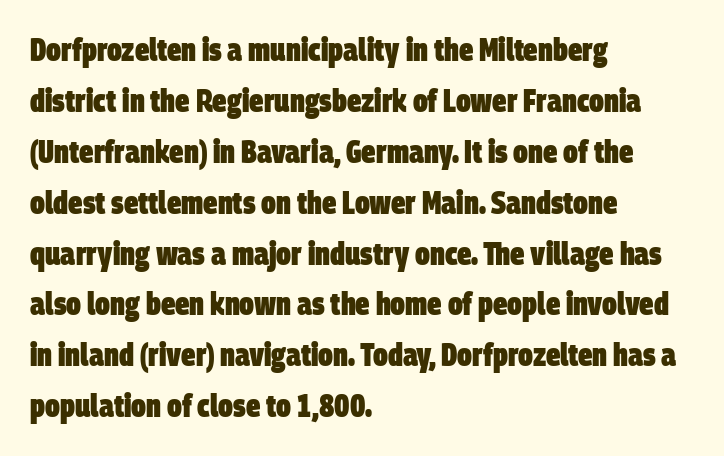
The image shows 32 px heavy, condensed sans-serif type; set left-aligned, normal line spacing (1.59x), normal letter spacing, not underlined; low stroke contrast and a large x-height.
